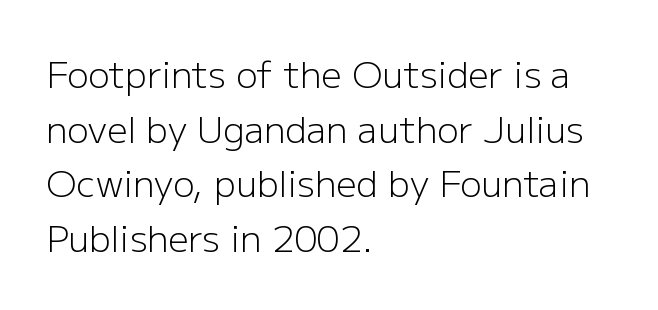
The passage shown is typed in a proportional face where columns would drift. Posture: upright roman. Check where the strokes stop: nothing finishes them off — pure sans. Tracking value appears to be zero — textbook default spacing. Lines of text with bare space underneath. Summary of weight: not heavy and not bold.
